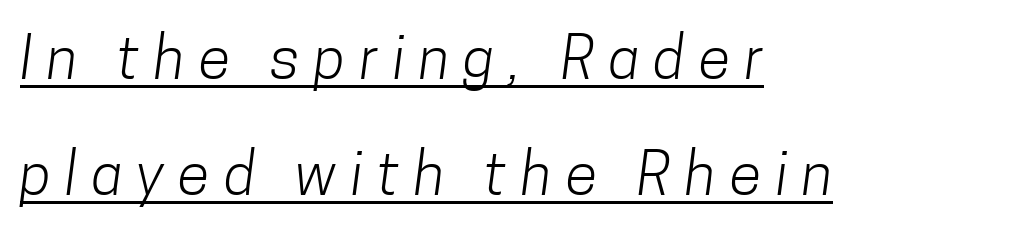
The image shows 59 px light, condensed sans-serif type; set left-aligned, loose line spacing (1.97x), unusually wide letter spacing (+0.24 em), underlined; low stroke contrast and a medium x-height.
